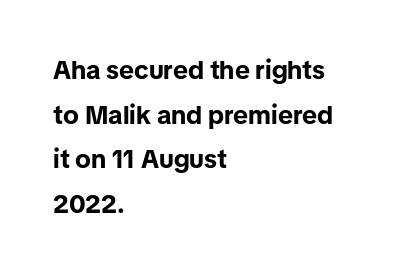
Q: Is the text bold? A: Yes.
Q: Is the text italic (slanted)? A: No, it is upright.
Q: Is the text underlined? A: No.
Q: How is the paragraph aligned? A: Left-aligned.
Q: Is the spacing between letters normal or unusually wide? A: Normal.
